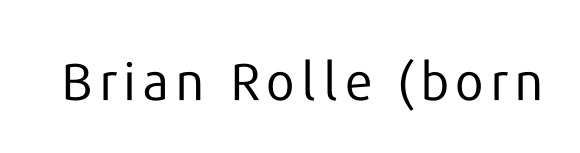
Is this a fixed-width face? No — the glyphs have proportional, varying widths. You can tell from the bare stems that sans-serif type was used. The font sits on the lighter half of the weight spectrum, regular included. The foot of each line stays bare and open. Posture: vertical.
